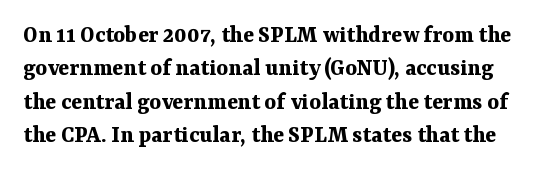
{"italic": "no", "bold": "yes", "underline": "no", "line_spacing": "normal", "line_spacing_ratio": 1.34, "letter_spacing": "normal", "letter_spacing_em": 0.0, "glyph_px": 25}
